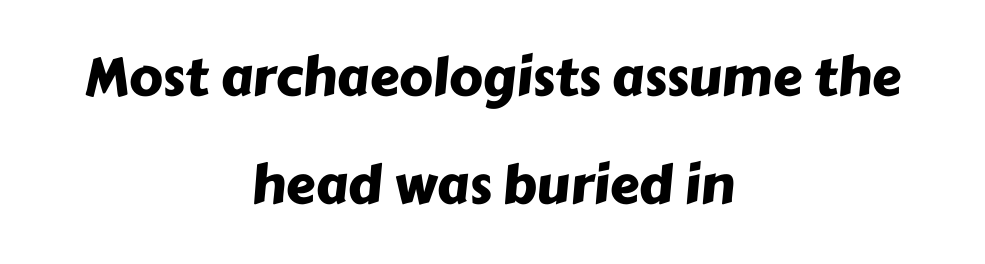
Q: Is the typeface a serif or a sans-serif typeface? A: Sans-serif.
Q: Is the text underlined? A: No.
Q: How is the paragraph aligned? A: Centered.
Q: Is the spacing between letters normal or unusually wide? A: Normal.
Q: Is the spacing between lines tight, normal or loose? A: Loose.
Q: Width (condensed, normal, or wide)? A: Normal.
Q: Stroke contrast? A: Low.
Q: x-height? A: Medium.
Q: Monospaced? A: No.
